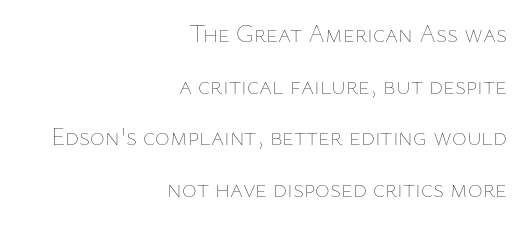
{"italic": "no", "bold": "no", "underline": "no", "align": "right", "line_spacing": "loose", "line_spacing_ratio": 2.07, "letter_spacing": "normal", "letter_spacing_em": 0.0, "glyph_px": 25}
